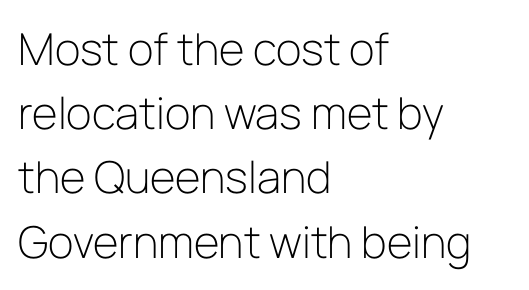
The image shows 44 px light sans-serif type, upright; set left-aligned, normal line spacing (1.46x), normal letter spacing, not underlined; low stroke contrast and a medium x-height.
